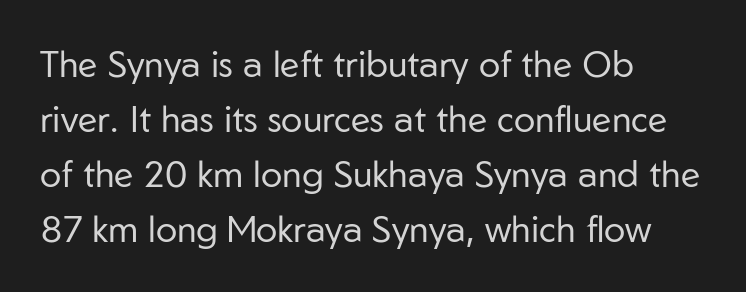
{"serif": "no", "italic": "no", "bold": "no", "weight": "regular", "width": "normal", "stroke_contrast": "low", "x_height": "medium", "monospaced": "no", "underline": "no", "align": "left", "line_spacing": "normal", "line_spacing_ratio": 1.53, "letter_spacing": "normal", "letter_spacing_em": 0.0, "glyph_px": 36}
